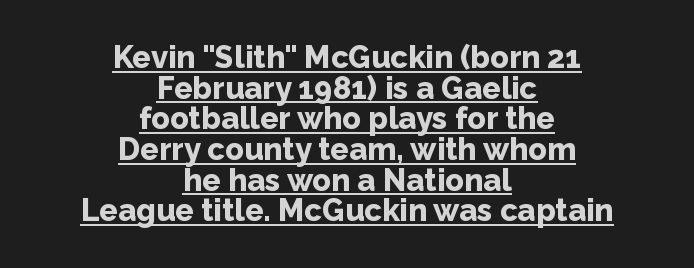
Q: Is the text bold? A: Yes.
Q: Is the text italic (slanted)? A: No, it is upright.
Q: Is the typeface a serif or a sans-serif typeface? A: Sans-serif.
Q: Is the text underlined? A: Yes.
Q: How is the paragraph aligned? A: Centered.
Q: Is the spacing between letters normal or unusually wide? A: Normal.
Q: Is the spacing between lines tight, normal or loose? A: Tight.
Q: Width (condensed, normal, or wide)? A: Normal.
Q: Stroke contrast? A: Low.
Q: x-height? A: Medium.
Q: Monospaced? A: No.
